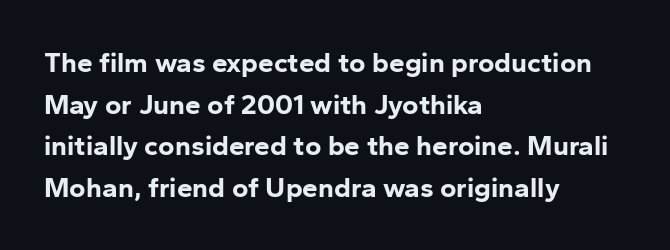
Q: Is the text bold? A: Yes.
Q: Is the text italic (slanted)? A: No, it is upright.
Q: Is the typeface a serif or a sans-serif typeface? A: Sans-serif.
Q: Is the text underlined? A: No.
Q: How is the paragraph aligned? A: Left-aligned.
Q: Is the spacing between letters normal or unusually wide? A: Normal.
Q: Is the spacing between lines tight, normal or loose? A: Normal.
Q: Width (condensed, normal, or wide)? A: Normal.
Q: Stroke contrast? A: Low.
Q: x-height? A: Medium.
Q: Monospaced? A: No.
